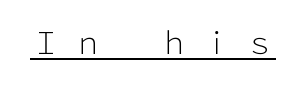
The image shows 30 px light sans-serif type, upright; set unusually wide letter spacing (+0.43 em), underlined; low stroke contrast and a medium x-height.
